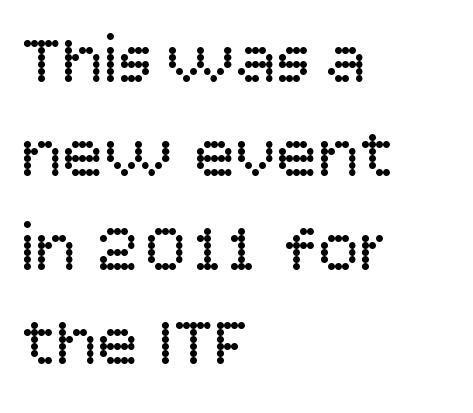
Is there any slant? The stems are plumb. Observe the ordinary spacing: letters are neighbours, not strangers. The area under the type is left untouched. This sample is left-justified, so line endings fall wherever the words run out. Proportional: the letters do not fall into vertical columns.
